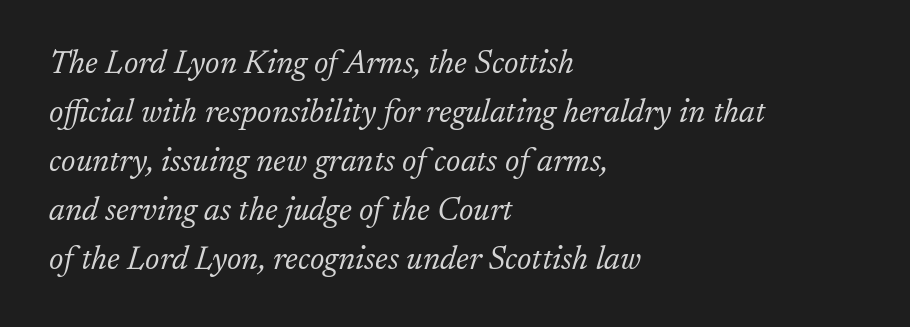
{"serif": "yes", "italic": "yes", "lean": "right", "slant_degrees": 17, "bold": "no", "weight": "light", "width": "normal", "stroke_contrast": "low", "x_height": "medium", "monospaced": "no", "underline": "no", "align": "left", "line_spacing": "normal", "line_spacing_ratio": 1.53, "letter_spacing": "normal", "letter_spacing_em": 0.0, "glyph_px": 32}
